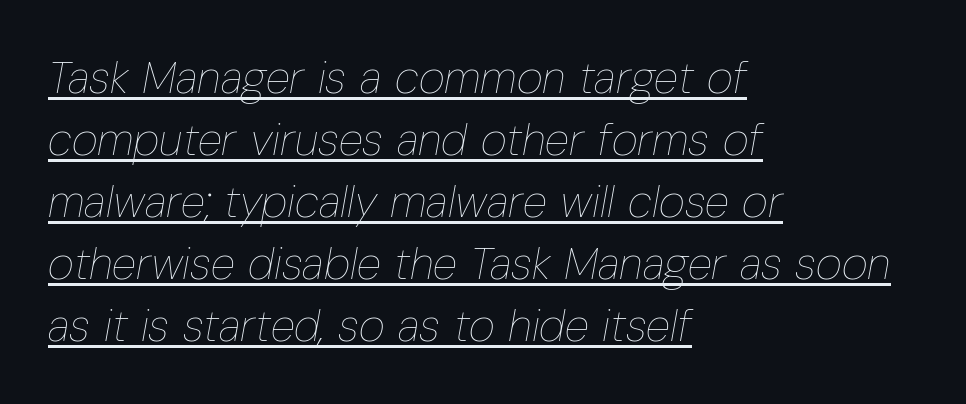
{"italic": "yes", "lean": "right", "slant_degrees": 10, "bold": "no", "weight": "thin", "width": "condensed", "stroke_contrast": "low", "x_height": "medium", "monospaced": "no", "underline": "yes", "align": "left", "line_spacing": "normal", "line_spacing_ratio": 1.38, "letter_spacing": "normal", "letter_spacing_em": 0.0, "glyph_px": 45}
